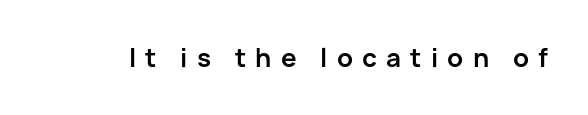
{"italic": "no", "bold": "yes", "underline": "no", "letter_spacing": "wide", "letter_spacing_em": 0.37, "glyph_px": 25}
